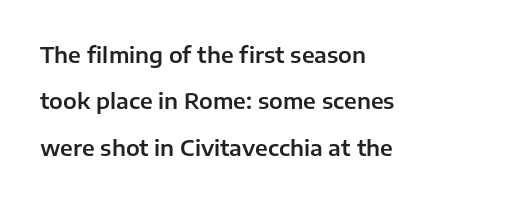
The image shows 22 px text type, upright; set left-aligned, loose line spacing (2.11x), normal letter spacing, not underlined.
